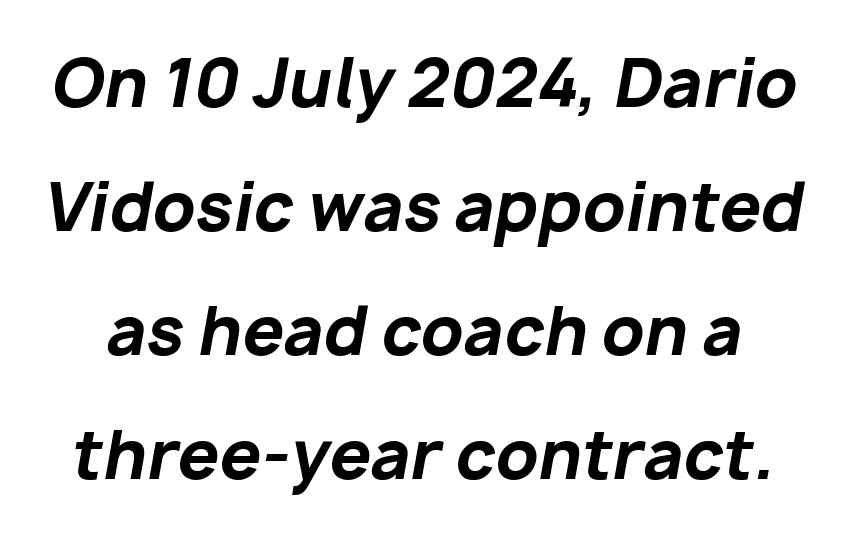
The strokes are fattened all the way to bold. Is this a fixed-width face? No — the glyphs have proportional, varying widths. There is no visible air inserted between adjacent glyphs. Bare-footed words on every line.
